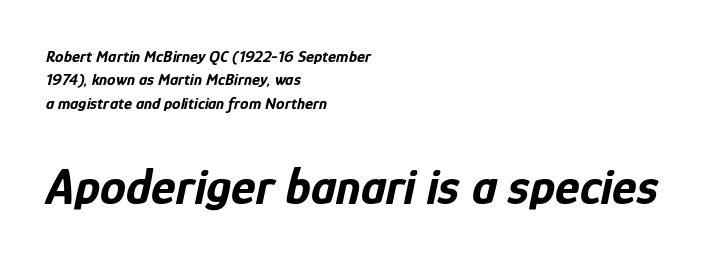
Q: Is the text bold? A: Yes.
Q: Is the text italic (slanted)? A: Yes, it leans right by about 12 degrees.
Q: Is the text underlined? A: No.
Q: How is the paragraph aligned? A: Left-aligned.
Q: Is the spacing between letters normal or unusually wide? A: Normal.
Q: Is the spacing between lines tight, normal or loose? A: Normal.
Q: Which block of text is set in a larger size, the first (top) or the second (bottom)? A: The second (bottom) one.
Q: Width (condensed, normal, or wide)? A: Condensed.
Q: Stroke contrast? A: Low.
Q: x-height? A: Medium.
Q: Monospaced? A: No.
